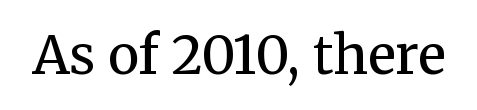
The image shows 53 px regular-weight serif type, upright; set normal letter spacing, not underlined; medium stroke contrast and a medium x-height.
